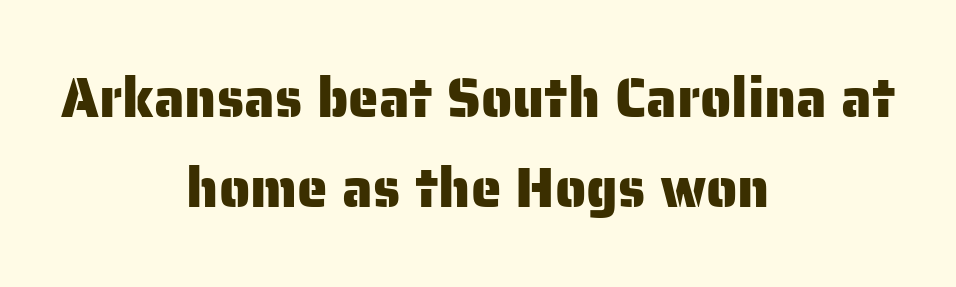
Q: Is the text italic (slanted)? A: No, it is upright.
Q: Is the typeface a serif or a sans-serif typeface? A: Sans-serif.
Q: Is the text underlined? A: No.
Q: How is the paragraph aligned? A: Centered.
Q: Is the spacing between letters normal or unusually wide? A: Normal.
Q: Is the spacing between lines tight, normal or loose? A: Normal.
Q: Width (condensed, normal, or wide)? A: Normal.
Q: Stroke contrast? A: Low.
Q: x-height? A: Medium.
Q: Monospaced? A: No.
